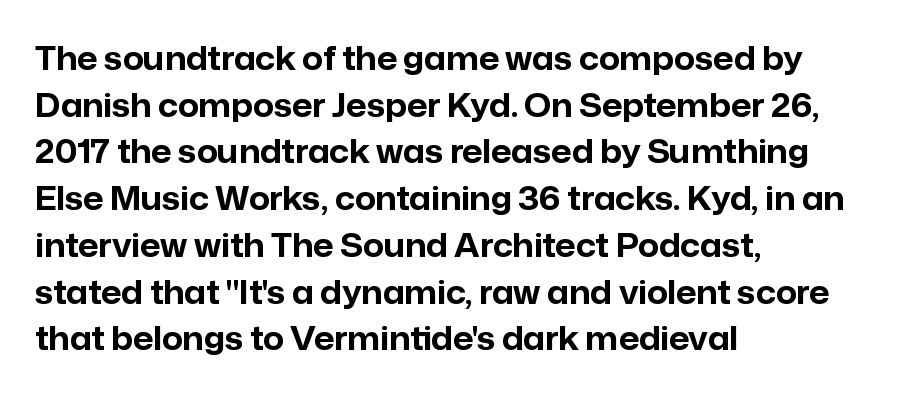
The image shows 32 px bold sans-serif type, upright; set left-aligned, normal line spacing (1.46x), normal letter spacing, not underlined; low stroke contrast and a medium x-height.
